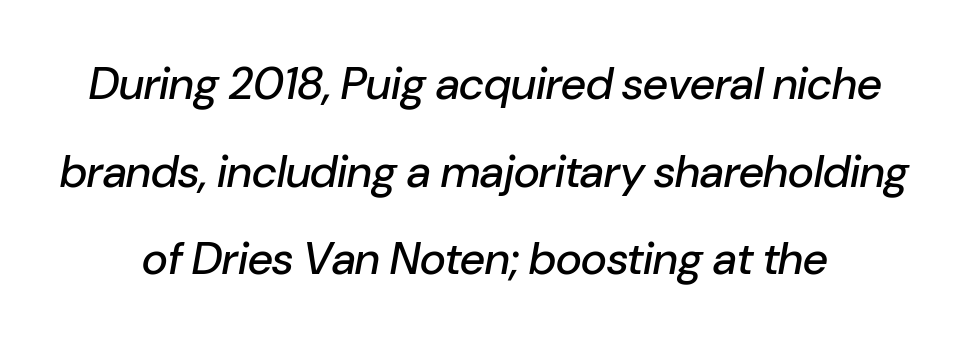
A typesetter would mark this as italic. Here the designer chose a conventional face with non-uniform glyph widths. The words here are not underlined. The lines are spread far apart with generous leading.
